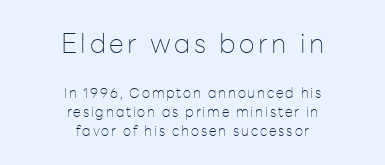
The image shows 27 px text type, upright; set centered, normal line spacing (1.38x), not underlined; the first (top) block is 1.93x larger.
